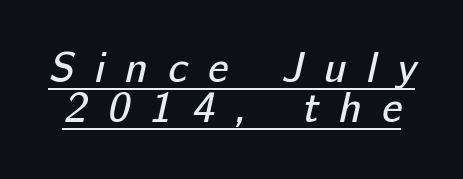
The image shows 42 px regular-weight sans-serif type; set tight line spacing (0.95x), unusually wide letter spacing (+0.48 em), underlined; low stroke contrast and a medium x-height.
